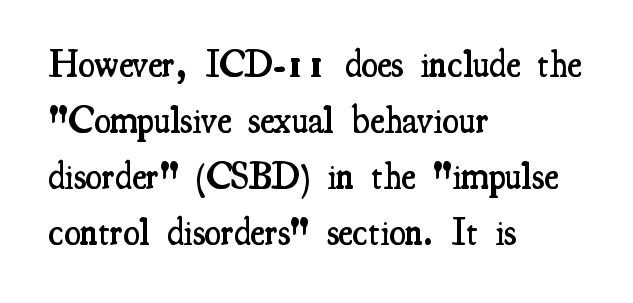
The image shows 38 px semibold, condensed serif type, upright; set left-aligned, normal line spacing (1.47x), normal letter spacing, not underlined; medium stroke contrast and a small x-height.
